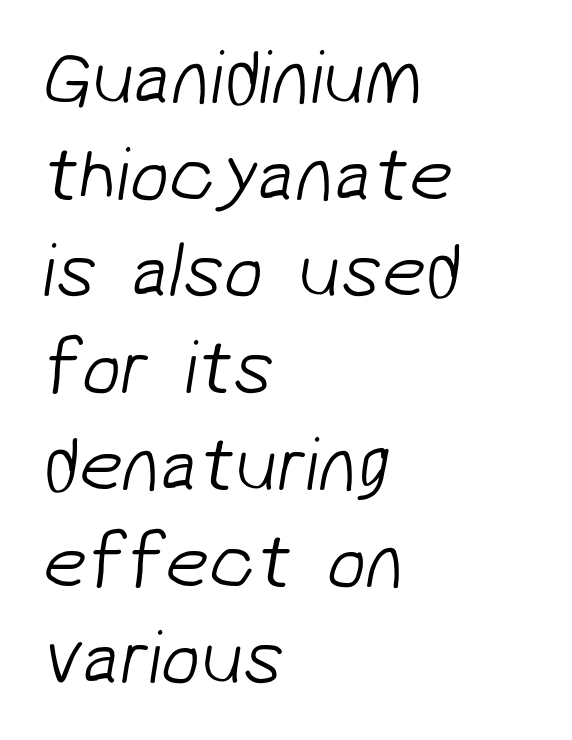
The typesetting does not lean heavy: it is not bold. Spacing verdict: proportional, widths tailored to each character. Note: no serifs on the glyphs. No word sits above an underline. Observe the ordinary spacing: letters are neighbours, not strangers. All the whitespace from short lines collects on the right.
